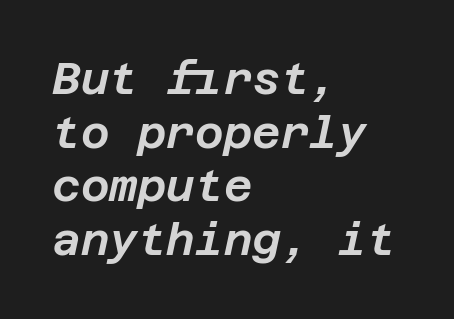
Q: Is the text italic (slanted)? A: Yes, it leans right by about 12 degrees.
Q: Is the text underlined? A: No.
Q: How is the paragraph aligned? A: Left-aligned.
Q: Is the spacing between letters normal or unusually wide? A: Normal.
Q: Width (condensed, normal, or wide)? A: Normal.
Q: Stroke contrast? A: Low.
Q: x-height? A: Large.
